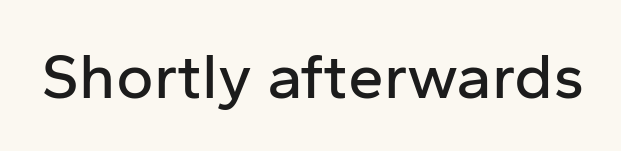
The image shows 64 px sans-serif type, upright; set normal letter spacing, not underlined; low stroke contrast and a medium x-height.
